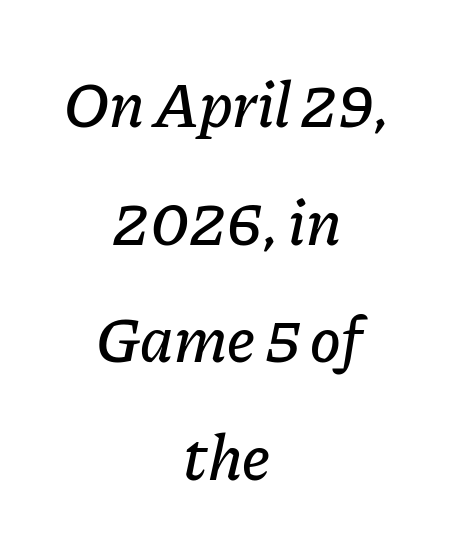
{"italic": "yes", "lean": "right", "slant_degrees": 11, "width": "normal", "stroke_contrast": "low", "x_height": "medium", "monospaced": "no", "underline": "no", "align": "center", "line_spacing_ratio": 1.81, "letter_spacing": "normal", "letter_spacing_em": 0.0, "glyph_px": 65}
